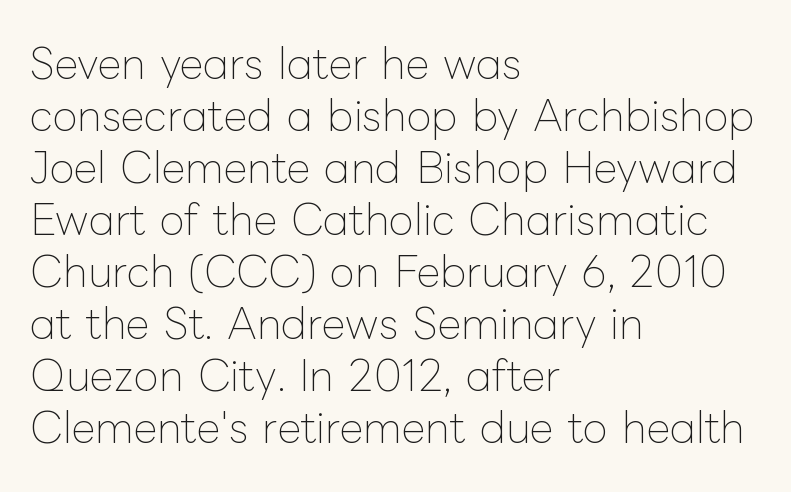
Is there any slant? The stems are plumb. Decoration check: the copy has no underline. Do the characters align in a grid? No, the font is proportional. This block has exactly the height ordinary leading produces. Horizontal alignment here is leftward, the default for most running prose.
